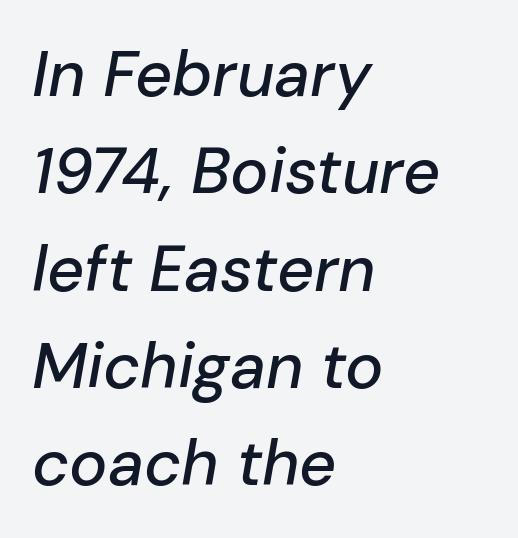
{"italic": "yes", "lean": "right", "slant_degrees": 10, "width": "normal", "stroke_contrast": "low", "x_height": "medium", "monospaced": "no", "underline": "no", "align": "left", "line_spacing": "normal", "line_spacing_ratio": 1.52, "letter_spacing": "normal", "letter_spacing_em": 0.0, "glyph_px": 64}
